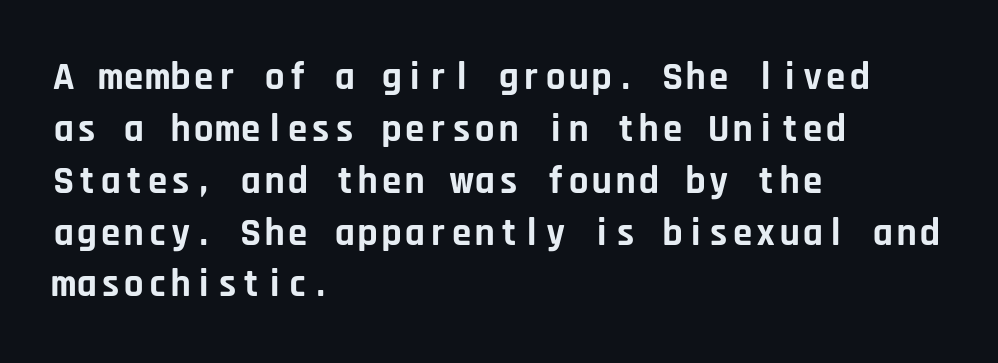
Baseline-to-baseline distance is the conventional proportion of letter height. Heavy-handed strokes throughout: this text is bold. The letters march in equal steps, a hallmark of fixed-pitch type. Designer's note — italics off, roman on. The passage shown has conventional tracking throughout.
